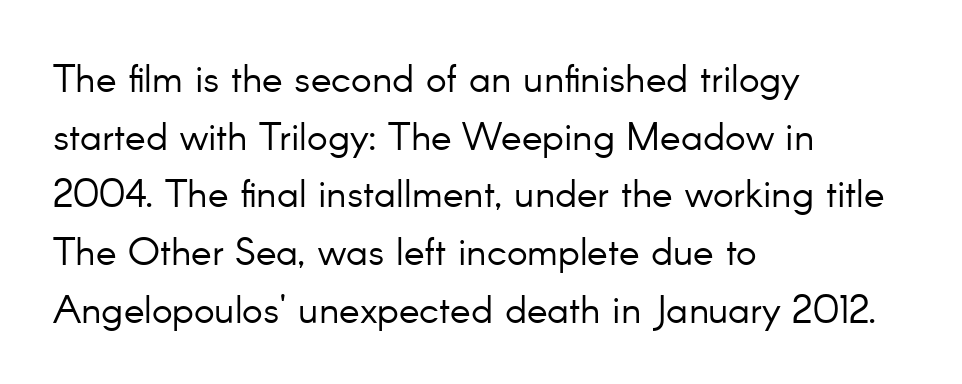
Q: Is the text bold? A: No.
Q: Is the text italic (slanted)? A: No, it is upright.
Q: Is the typeface a serif or a sans-serif typeface? A: Sans-serif.
Q: Is the text underlined? A: No.
Q: How is the paragraph aligned? A: Left-aligned.
Q: Is the spacing between letters normal or unusually wide? A: Normal.
Q: Is the spacing between lines tight, normal or loose? A: Normal.
Q: Width (condensed, normal, or wide)? A: Normal.
Q: Stroke contrast? A: Low.
Q: x-height? A: Small.
Q: Monospaced? A: No.
